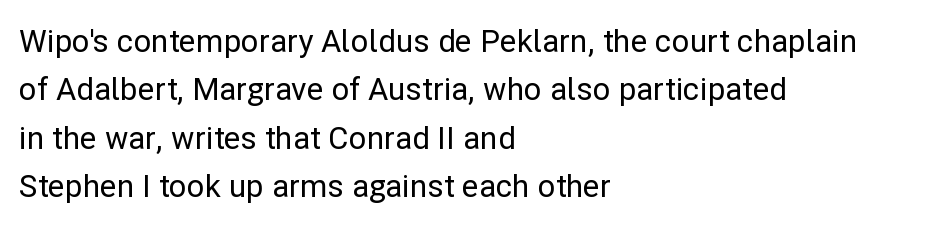
Q: Is the text italic (slanted)? A: No, it is upright.
Q: Is the typeface a serif or a sans-serif typeface? A: Sans-serif.
Q: Is the text underlined? A: No.
Q: How is the paragraph aligned? A: Left-aligned.
Q: Is the spacing between letters normal or unusually wide? A: Normal.
Q: Is the spacing between lines tight, normal or loose? A: Normal.
Q: Width (condensed, normal, or wide)? A: Normal.
Q: Stroke contrast? A: Low.
Q: x-height? A: Medium.
Q: Monospaced? A: No.
